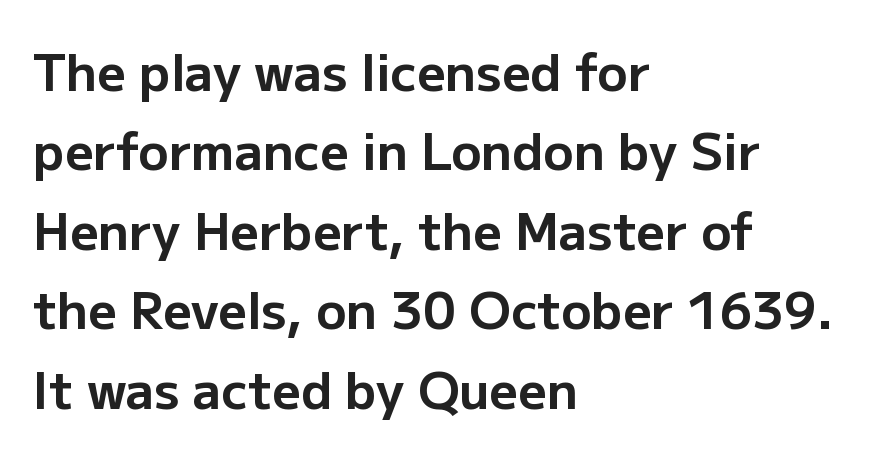
Q: Is the text bold? A: Yes.
Q: Is the text italic (slanted)? A: No, it is upright.
Q: Is the typeface a serif or a sans-serif typeface? A: Sans-serif.
Q: Is the text underlined? A: No.
Q: How is the paragraph aligned? A: Left-aligned.
Q: Is the spacing between letters normal or unusually wide? A: Normal.
Q: Is the spacing between lines tight, normal or loose? A: Normal.
Q: Width (condensed, normal, or wide)? A: Normal.
Q: Stroke contrast? A: Low.
Q: x-height? A: Medium.
Q: Monospaced? A: No.
